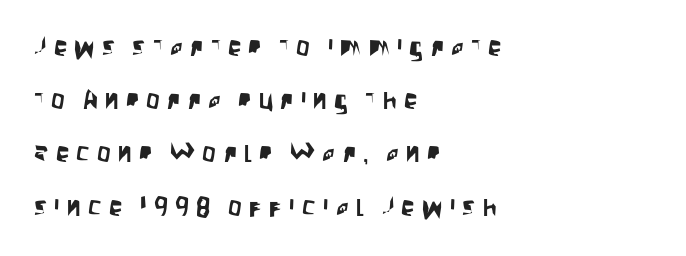
Q: Is the text italic (slanted)? A: No, it is upright.
Q: Is the text underlined? A: No.
Q: How is the paragraph aligned? A: Left-aligned.
Q: Is the spacing between letters normal or unusually wide? A: Unusually wide.
Q: Is the spacing between lines tight, normal or loose? A: Loose.
